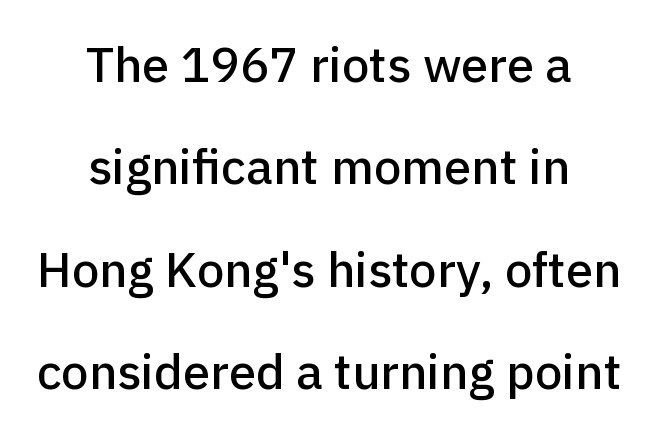
The image shows 49 px sans-serif type, upright; set centered, loose line spacing (2.09x), normal letter spacing, not underlined; low stroke contrast and a medium x-height.
